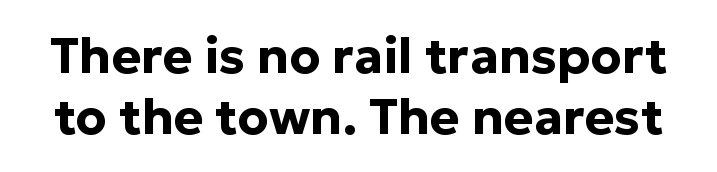
The image shows 50 px bold sans-serif type, upright; set line spacing 1.22x, normal letter spacing, not underlined; low stroke contrast and a medium x-height.
